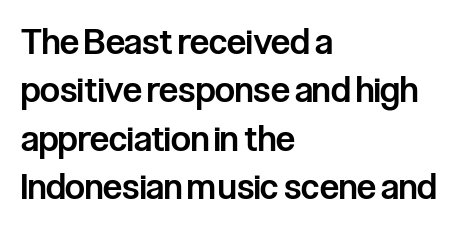
Notice the strokes are somewhat thickened but not fully heavy: this is a semibold. Honestly, the row spacing looks completely unremarkable. Compared with a centered layout, this one pins lines to the left instead. No word sits above an underline. Designer's note — italics off, roman on. The face used here is proportionally spaced, like ordinary book or web type.
